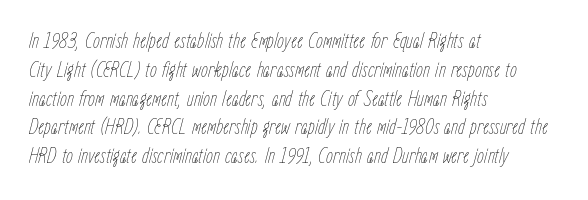
The image shows 22 px text type, italic (leaning right); set left-aligned, normal line spacing (1.31x), normal letter spacing, not underlined.
